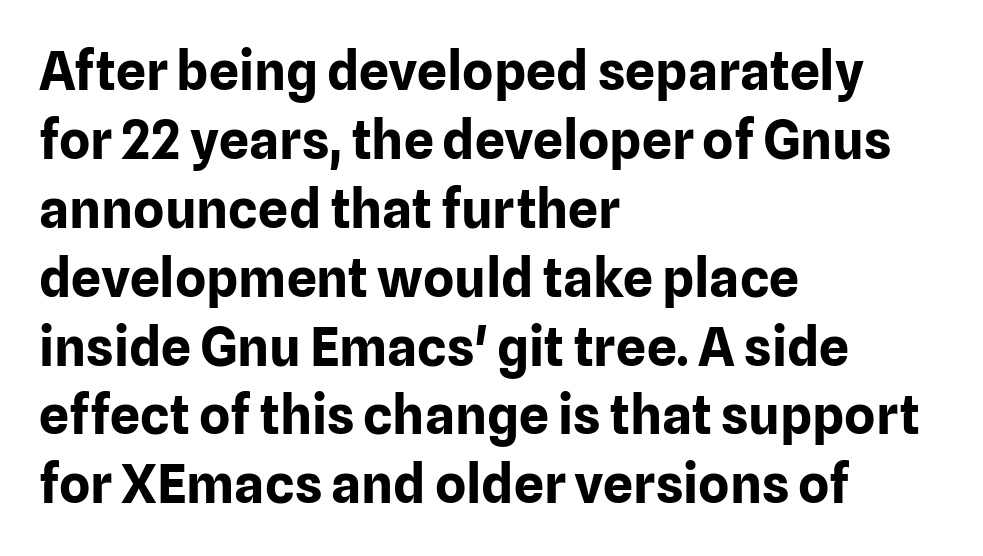
The image shows 53 px bold sans-serif type, upright; set left-aligned, normal line spacing (1.3x), normal letter spacing, not underlined; low stroke contrast and a medium x-height.
